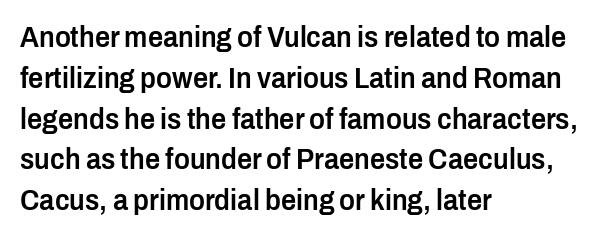
Q: Is the text bold? A: Semi-bold.
Q: Is the text italic (slanted)? A: No, it is upright.
Q: Is the typeface a serif or a sans-serif typeface? A: Sans-serif.
Q: Is the text underlined? A: No.
Q: How is the paragraph aligned? A: Left-aligned.
Q: Is the spacing between letters normal or unusually wide? A: Normal.
Q: Is the spacing between lines tight, normal or loose? A: Normal.
Q: Width (condensed, normal, or wide)? A: Condensed.
Q: Stroke contrast? A: Low.
Q: x-height? A: Medium.
Q: Monospaced? A: No.
